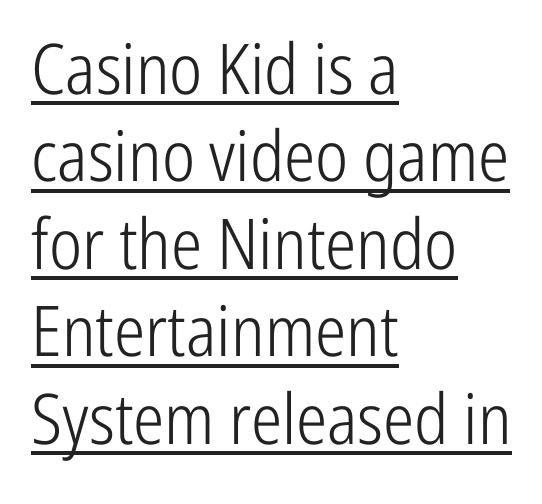
The glyphs in this specimen are sans serif. Decoration check: the copy is underlined. The weight tops out at a normal text grade. These lines are rendered in a variable-pitch font. The axis of the letterforms is exactly vertical. Every row of glyphs begins at an identical x-position on the left.
